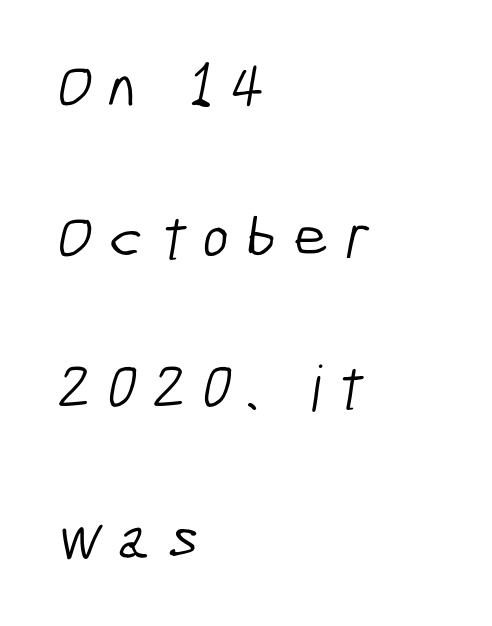
{"serif": "no", "bold": "no", "weight": "light", "width": "condensed", "stroke_contrast": "low", "x_height": "medium", "monospaced": "no", "underline": "no", "align": "left", "line_spacing": "loose", "line_spacing_ratio": 2.39, "letter_spacing": "wide", "letter_spacing_em": 0.26, "glyph_px": 63}
